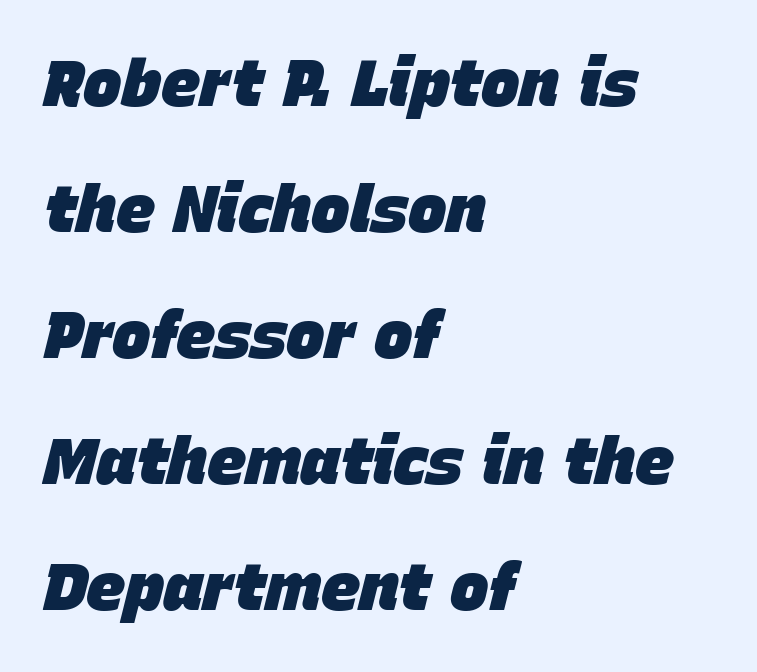
{"italic": "yes", "lean": "right", "slant_degrees": 15, "bold": "yes", "weight": "heavy", "width": "normal", "stroke_contrast": "low", "x_height": "large", "monospaced": "no", "underline": "no", "align": "left", "line_spacing": "loose", "line_spacing_ratio": 1.94, "letter_spacing": "normal", "letter_spacing_em": 0.0, "glyph_px": 65}
